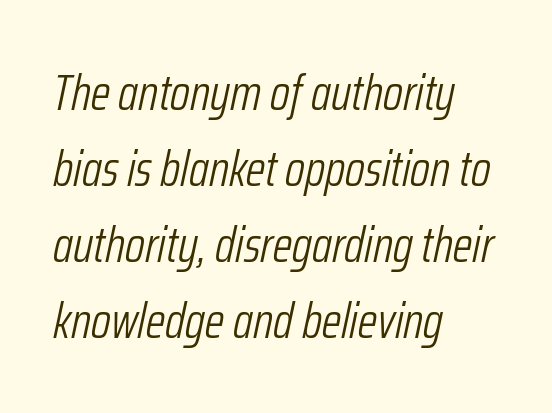
Q: Is the text bold? A: No.
Q: Is the text italic (slanted)? A: Yes, it leans right by about 12 degrees.
Q: Is the text underlined? A: No.
Q: How is the paragraph aligned? A: Left-aligned.
Q: Is the spacing between letters normal or unusually wide? A: Normal.
Q: Is the spacing between lines tight, normal or loose? A: Normal.
Q: Width (condensed, normal, or wide)? A: Condensed.
Q: Stroke contrast? A: Low.
Q: x-height? A: Medium.
Q: Monospaced? A: No.
